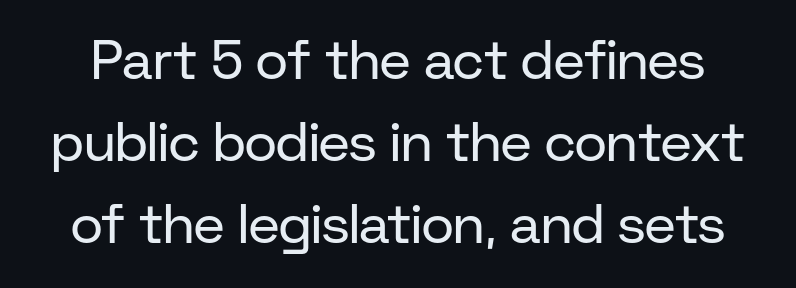
{"serif": "no", "italic": "no", "bold": "no", "weight": "regular", "width": "normal", "stroke_contrast": "low", "x_height": "medium", "monospaced": "no", "underline": "no", "line_spacing": "normal", "line_spacing_ratio": 1.49, "letter_spacing": "normal", "letter_spacing_em": 0.0, "glyph_px": 55}
